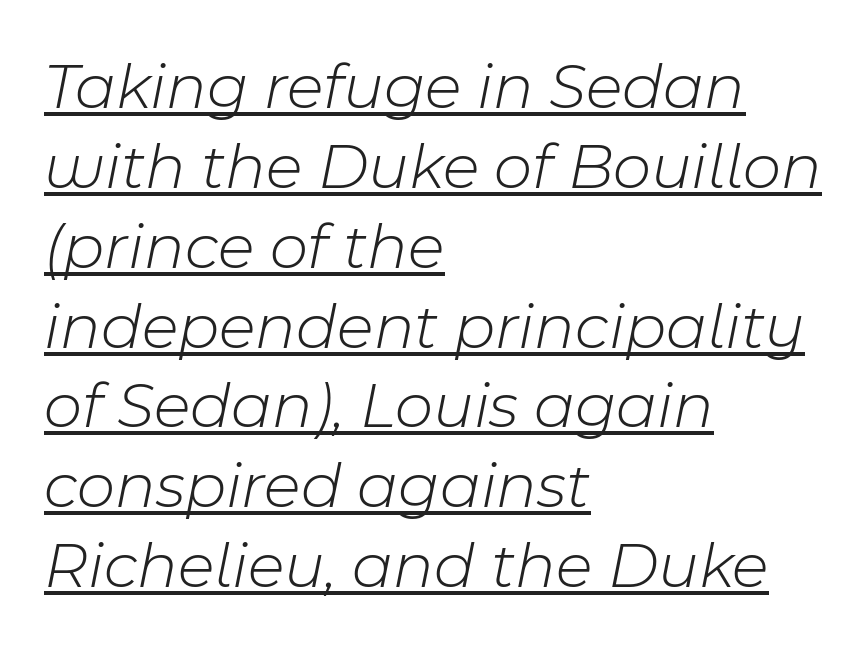
Character widths vary here, with narrow letters taking less room than wide ones. Check the space under the baseline: a stroke is drawn there. The letterforms sit shoulder to shoulder at normal distance. An italicized treatment has been applied to the whole sample. Each line starts at the same left margin while the right side varies.
